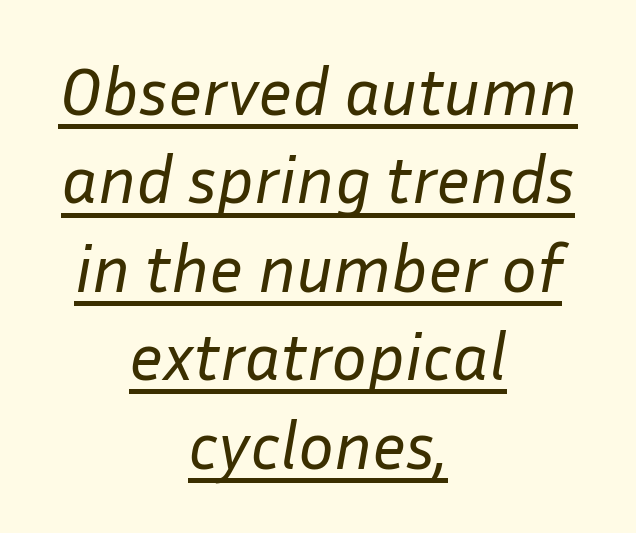
The image shows 67 px regular-weight type, italic (leaning right); set centered, normal line spacing (1.32x), normal letter spacing, underlined; low stroke contrast and a medium x-height.
